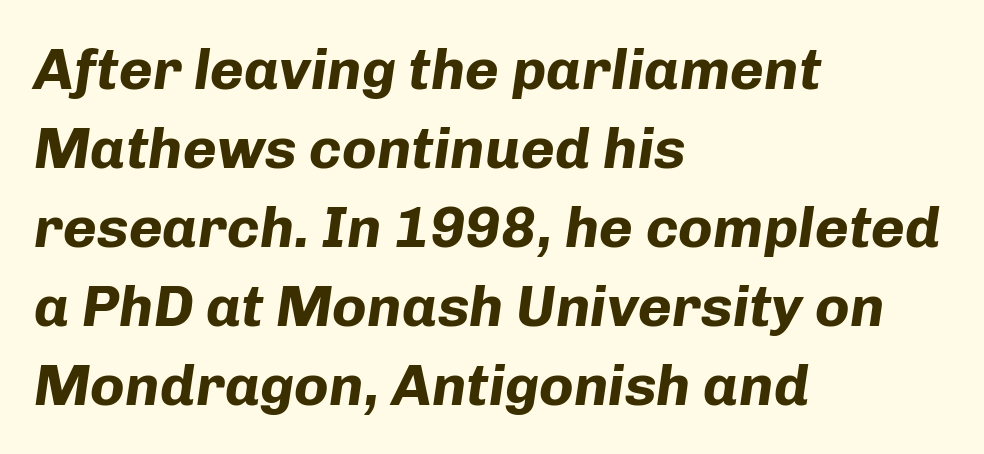
Interline gaps are of average width in this sample. Line starts are locked; line ends wander. These lines are rendered in a variable-pitch font. Glance below the letters and you will spot only blank space. Compared with typical body copy, the letter spacing here is the same.
